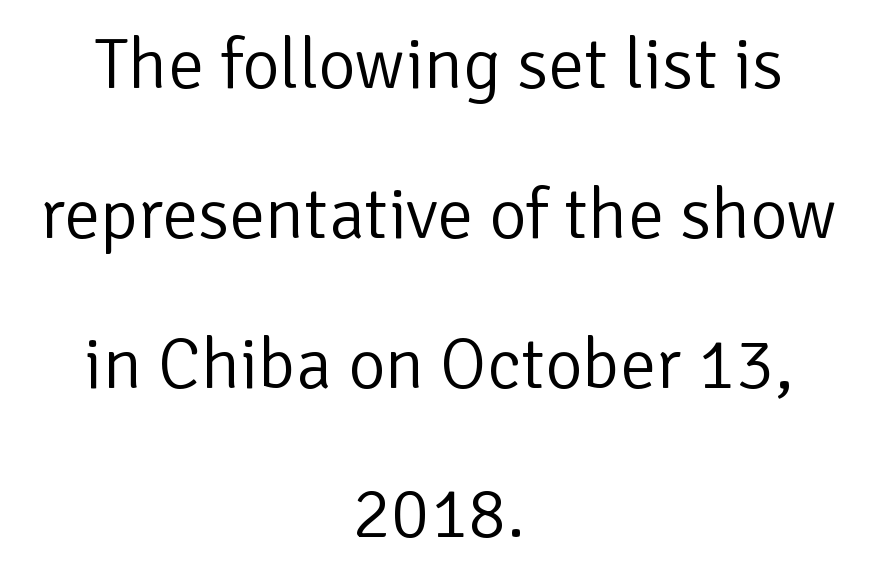
Q: Is the text bold? A: No.
Q: Is the text italic (slanted)? A: No, it is upright.
Q: Is the typeface a serif or a sans-serif typeface? A: Sans-serif.
Q: Is the text underlined? A: No.
Q: How is the paragraph aligned? A: Centered.
Q: Is the spacing between letters normal or unusually wide? A: Normal.
Q: Is the spacing between lines tight, normal or loose? A: Loose.
Q: Width (condensed, normal, or wide)? A: Normal.
Q: Stroke contrast? A: Low.
Q: x-height? A: Medium.
Q: Monospaced? A: No.
